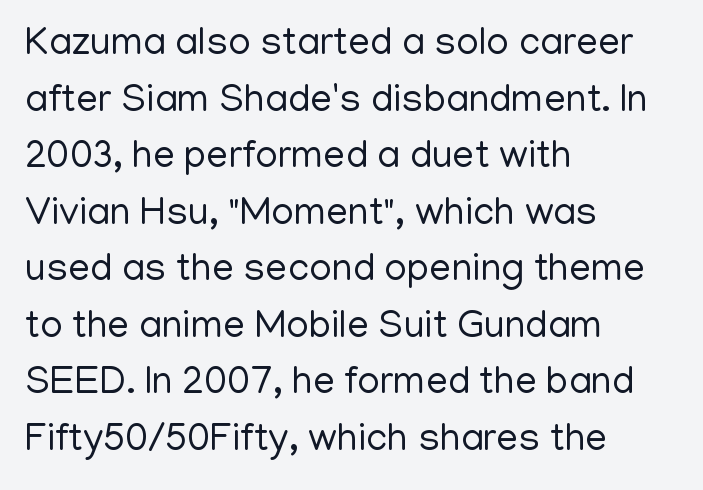
Rendered with straight, roman letterforms. Each word holds together tightly as a unit, with standard inter-letter gaps. Beneath every word, the page is bare. The passage is arranged the way most books set body copy — flush left. Successive baselines arrive at the customary interval.
